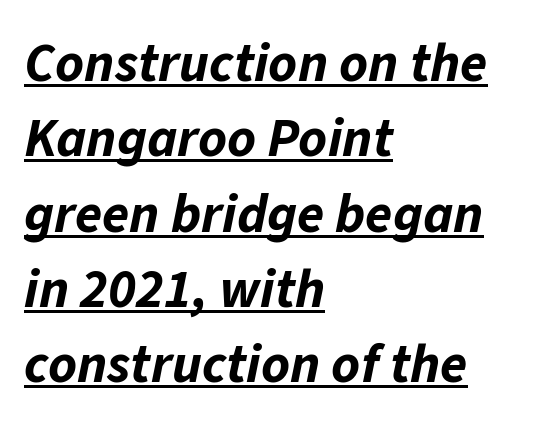
{"italic": "yes", "lean": "right", "slant_degrees": 11, "bold": "yes", "weight": "bold", "width": "normal", "stroke_contrast": "low", "x_height": "medium", "monospaced": "no", "underline": "yes", "align": "left", "line_spacing": "normal", "line_spacing_ratio": 1.37, "letter_spacing": "normal", "letter_spacing_em": 0.0, "glyph_px": 55}
